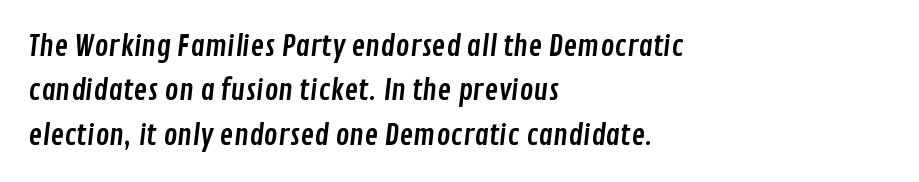
{"serif": "no", "width": "condensed", "stroke_contrast": "low", "x_height": "medium", "monospaced": "no", "underline": "no", "align": "left", "line_spacing": "normal", "line_spacing_ratio": 1.53, "letter_spacing": "normal", "letter_spacing_em": 0.0, "glyph_px": 29}
